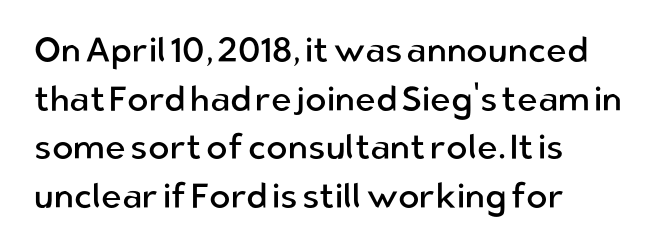
Does the lettering tilt? It doesn't — this is upright. The strokes are not fattened; the text isn't bold. Caption: multi-line text, flush left, ragged right. The rendering uses natural spacing where letterforms have individual widths.
